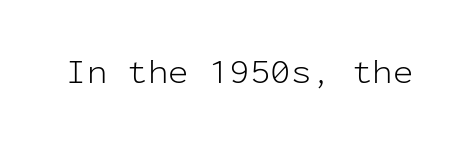
The image shows 34 px light sans-serif type, upright, monospaced; set normal letter spacing, not underlined; low stroke contrast and a medium x-height.
